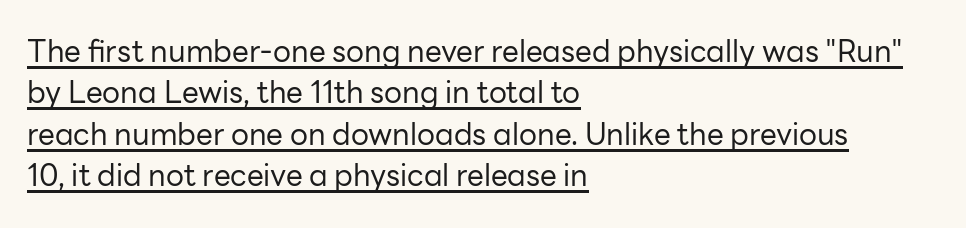
{"serif": "no", "italic": "no", "bold": "no", "weight": "regular", "width": "normal", "stroke_contrast": "low", "x_height": "medium", "monospaced": "no", "underline": "yes", "align": "left", "line_spacing": "normal", "line_spacing_ratio": 1.38, "letter_spacing": "normal", "letter_spacing_em": 0.0, "glyph_px": 30}
